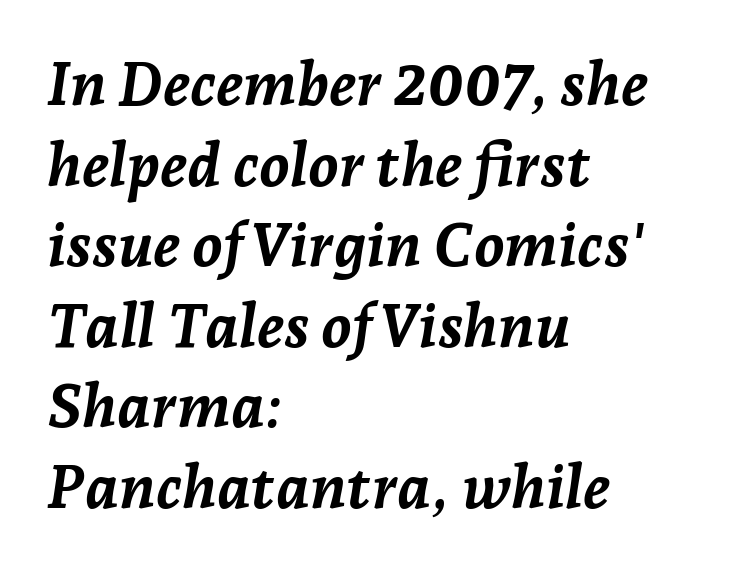
Does extra space separate the letters? No, they use regular spacing. Weight check: bold — yes, fully. Notice how the stems are inclined rather than vertical — that's the hallmark of italics. Each new line begins a customary step beneath the previous one. This sample has the flowing, uneven cadence of proportional lettering.
